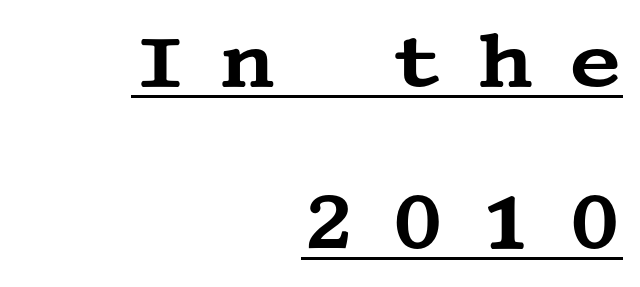
Q: Is the text italic (slanted)? A: No, it is upright.
Q: Is the typeface a serif or a sans-serif typeface? A: Serif.
Q: Is the text underlined? A: Yes.
Q: How is the paragraph aligned? A: Right-aligned.
Q: Is the spacing between letters normal or unusually wide? A: Unusually wide.
Q: Is the spacing between lines tight, normal or loose? A: Loose.
Q: Width (condensed, normal, or wide)? A: Wide.
Q: Stroke contrast? A: Medium.
Q: x-height? A: Large.
